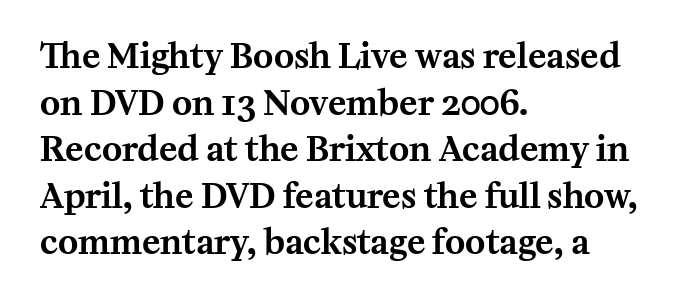
Q: Is the text italic (slanted)? A: No, it is upright.
Q: Is the typeface a serif or a sans-serif typeface? A: Serif.
Q: Is the text underlined? A: No.
Q: How is the paragraph aligned? A: Left-aligned.
Q: Is the spacing between letters normal or unusually wide? A: Normal.
Q: Is the spacing between lines tight, normal or loose? A: Normal.
Q: Width (condensed, normal, or wide)? A: Normal.
Q: Stroke contrast? A: Medium.
Q: x-height? A: Medium.
Q: Monospaced? A: No.
